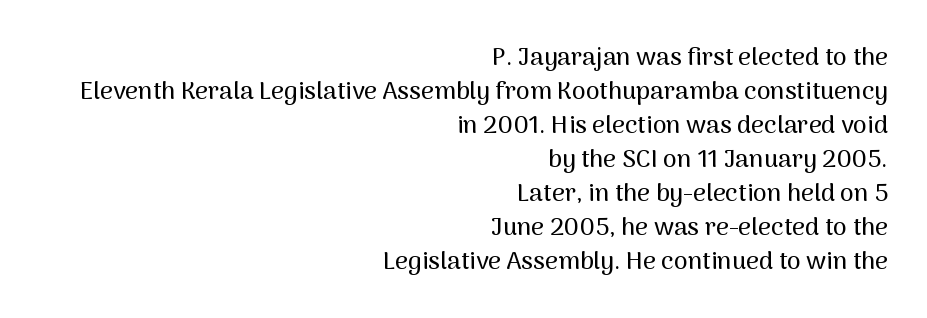
{"italic": "no", "underline": "no", "align": "right", "line_spacing": "normal", "line_spacing_ratio": 1.36, "letter_spacing": "normal", "letter_spacing_em": 0.0, "glyph_px": 25}
